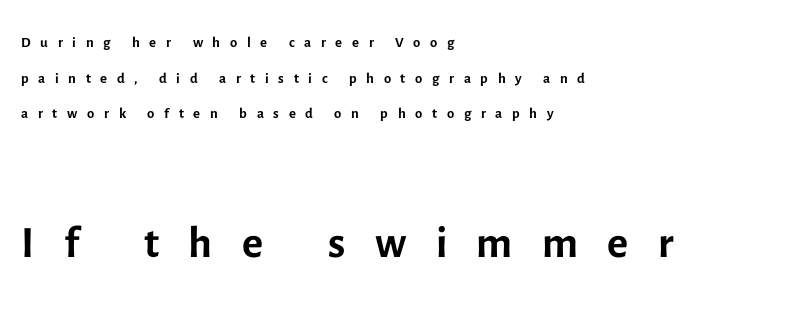
A classic flush-left, rag-right setting is used for this passage. Reading top to bottom, the characters get bigger at the block break. Typographically, this falls in the sans-serif category. Unmarked baselines from the first word to the last. Horizontal bands of white between lines are of average thickness. The rendering uses natural spacing where letterforms have individual widths.
